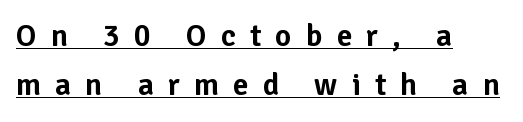
{"serif": "no", "italic": "no", "width": "normal", "stroke_contrast": "low", "x_height": "medium", "monospaced": "no", "underline": "yes", "align": "left", "line_spacing": "normal", "line_spacing_ratio": 1.59, "letter_spacing": "wide", "letter_spacing_em": 0.46, "glyph_px": 31}
